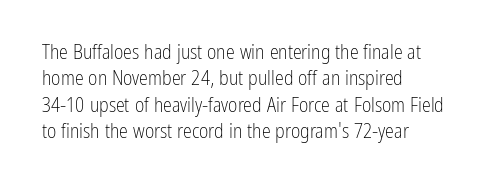
{"italic": "no", "bold": "no", "underline": "no", "align": "left", "line_spacing": "normal", "line_spacing_ratio": 1.32, "letter_spacing": "normal", "letter_spacing_em": 0.0, "glyph_px": 20}
